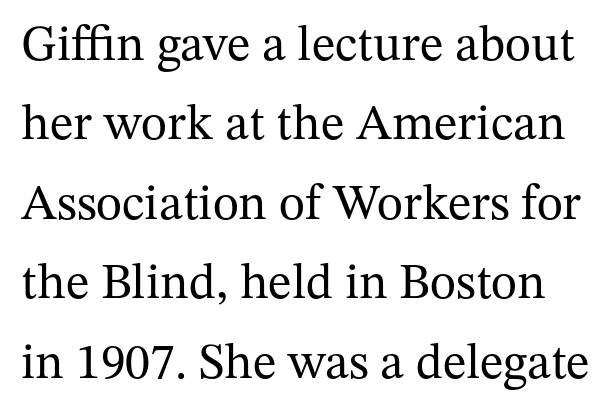
The passage shown is typed in a proportional face where columns would drift. Weight class: somewhere from thin through regular. The font family rendered here belongs to the serif group. Check the space under the baseline: it is left empty. Honestly, the row spacing looks completely unremarkable. A roman cut, with each character standing at attention.
